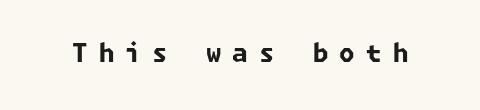
The image shows 25 px bold type; set unusually wide letter spacing (+0.45 em), not underlined.
